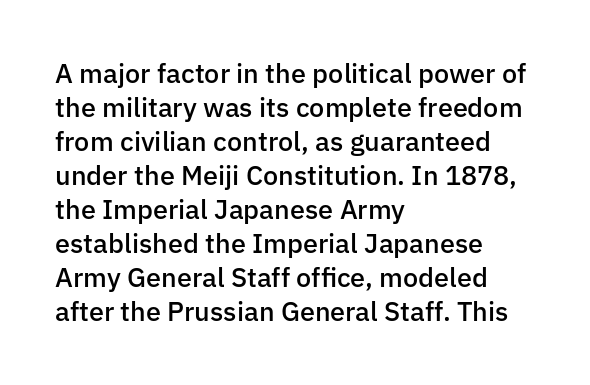
The type sits square on the baseline with zero lean. A clean baseline with only descenders dipping below it. This sample is left-justified, so line endings fall wherever the words run out. Characters follow at the spacing the type designer built in. The font is running at a semibold setting, under full bold. This block has exactly the height ordinary leading produces.
